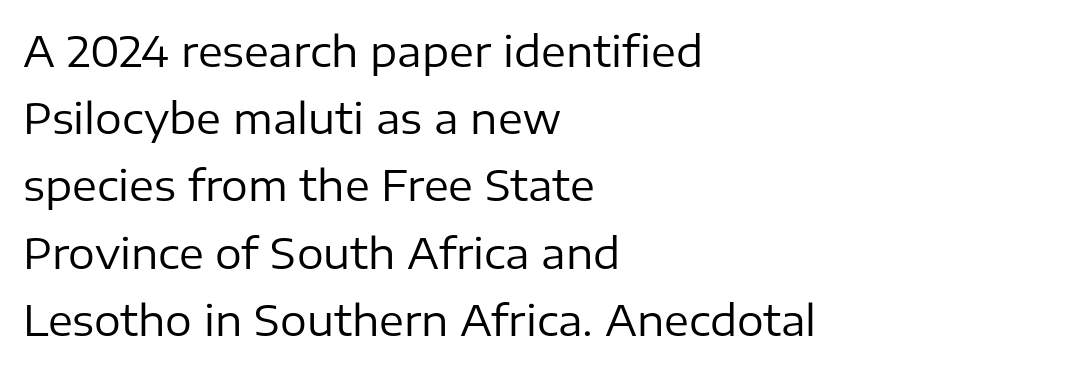
The letters carry no serifs — their stems end cleanly without finishing strokes. How would I describe the line gaps? Plain and ordinary. Quick note: not italic, upright. One-word summary of the alignment: left. On a weight scale, this lands at 450 or below.
